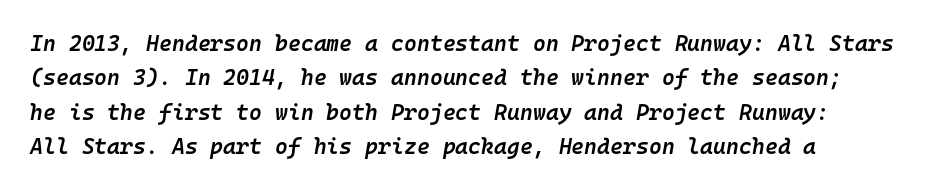
A bit beefed up — I'd call it semibold rather than bold. This block has exactly the height ordinary leading produces. The text carries the slant typical of an italic or oblique font. The type is set solid horizontally, with unmodified tracking.
